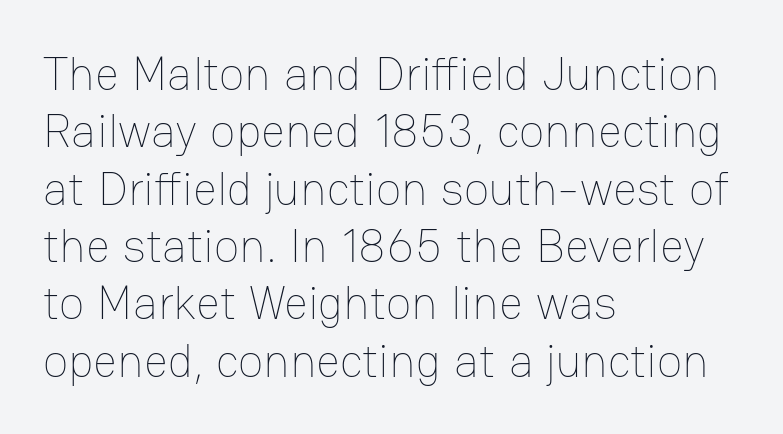
The lettering stays uniformly vertical, giving the passage a roman look. The strokes are not fattened; the text isn't bold. Bare-footed words on every line. Here the designer chose a conventional face with non-uniform glyph widths.
